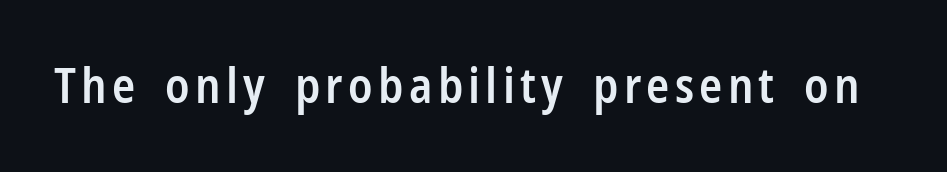
Q: Is the text bold? A: Semi-bold.
Q: Is the text italic (slanted)? A: No, it is upright.
Q: Is the typeface a serif or a sans-serif typeface? A: Sans-serif.
Q: Is the text underlined? A: No.
Q: Width (condensed, normal, or wide)? A: Condensed.
Q: Stroke contrast? A: Low.
Q: x-height? A: Medium.
Q: Monospaced? A: No.
